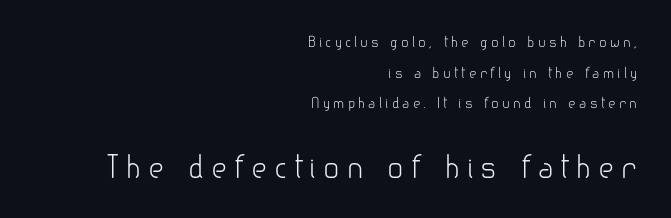
Q: Is the text bold? A: No.
Q: Is the text italic (slanted)? A: No, it is upright.
Q: Is the typeface a serif or a sans-serif typeface? A: Sans-serif.
Q: Is the text underlined? A: No.
Q: How is the paragraph aligned? A: Right-aligned.
Q: Is the spacing between letters normal or unusually wide? A: Unusually wide.
Q: Is the spacing between lines tight, normal or loose? A: Loose.
Q: Which block of text is set in a larger size, the first (top) or the second (bottom)? A: The second (bottom) one.
Q: Width (condensed, normal, or wide)? A: Normal.
Q: Stroke contrast? A: Low.
Q: x-height? A: Small.
Q: Monospaced? A: No.
